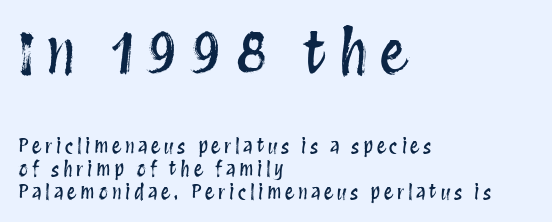
{"italic": "no", "width": "condensed", "stroke_contrast": "medium", "x_height": "large", "monospaced": "no", "underline": "no", "align": "left", "line_spacing_ratio": 1.2, "larger_block": "first", "size_ratio": 3.05, "glyph_px": 58}
